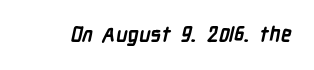
{"bold": "yes", "underline": "no", "letter_spacing": "normal", "letter_spacing_em": 0.0, "glyph_px": 21}
